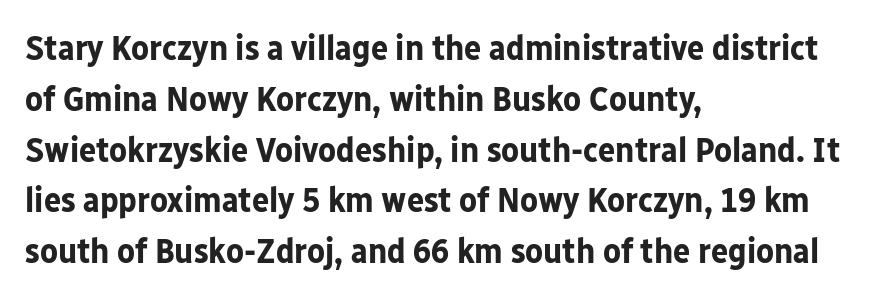
{"serif": "no", "italic": "no", "bold": "yes", "weight": "bold", "width": "normal", "stroke_contrast": "low", "x_height": "medium", "monospaced": "no", "underline": "no", "align": "left", "line_spacing": "normal", "line_spacing_ratio": 1.41, "letter_spacing": "normal", "letter_spacing_em": 0.0, "glyph_px": 36}
